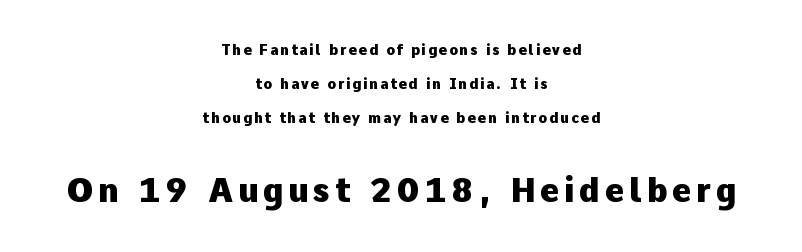
The image shows 33 px heavy sans-serif type, upright; set centered, loose line spacing (2.44x), not underlined; the second (bottom) block is 2.36x larger; low stroke contrast and a medium x-height.
